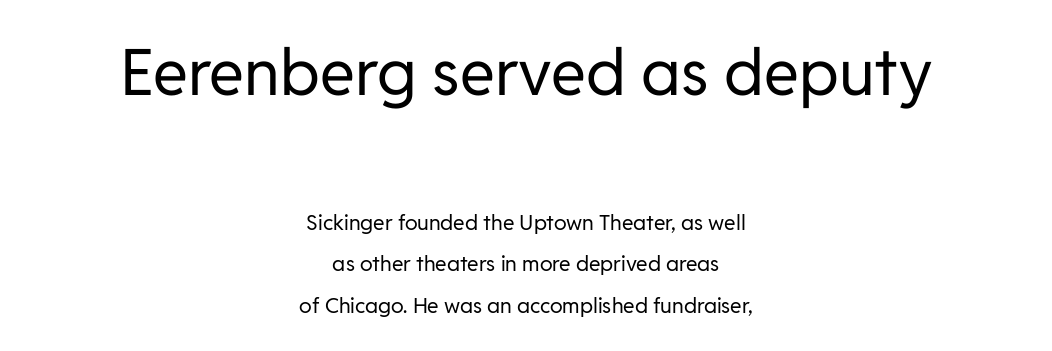
The image shows 64 px regular-weight sans-serif type, upright; set centered, loose line spacing (1.98x), normal letter spacing, not underlined; the first (top) block is 3.05x larger; low stroke contrast and a medium x-height.
